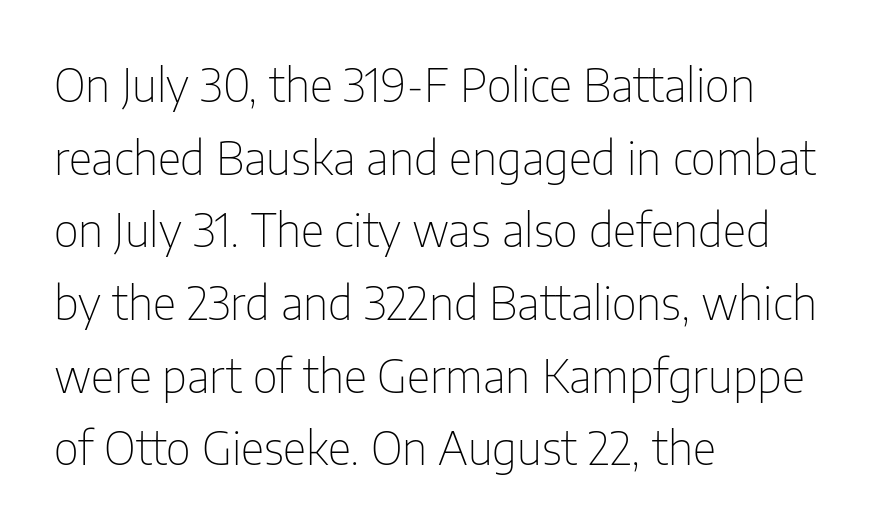
{"serif": "no", "italic": "no", "bold": "no", "weight": "thin", "width": "condensed", "stroke_contrast": "low", "x_height": "medium", "monospaced": "no", "underline": "no", "align": "left", "line_spacing": "normal", "line_spacing_ratio": 1.58, "letter_spacing": "normal", "letter_spacing_em": 0.0, "glyph_px": 46}
